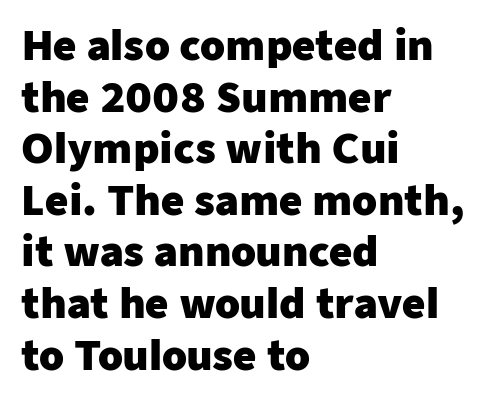
{"serif": "no", "italic": "no", "bold": "yes", "weight": "heavy", "width": "normal", "stroke_contrast": "low", "x_height": "medium", "monospaced": "no", "underline": "no", "align": "left", "line_spacing": "normal", "line_spacing_ratio": 1.29, "letter_spacing": "normal", "letter_spacing_em": 0.0, "glyph_px": 40}
